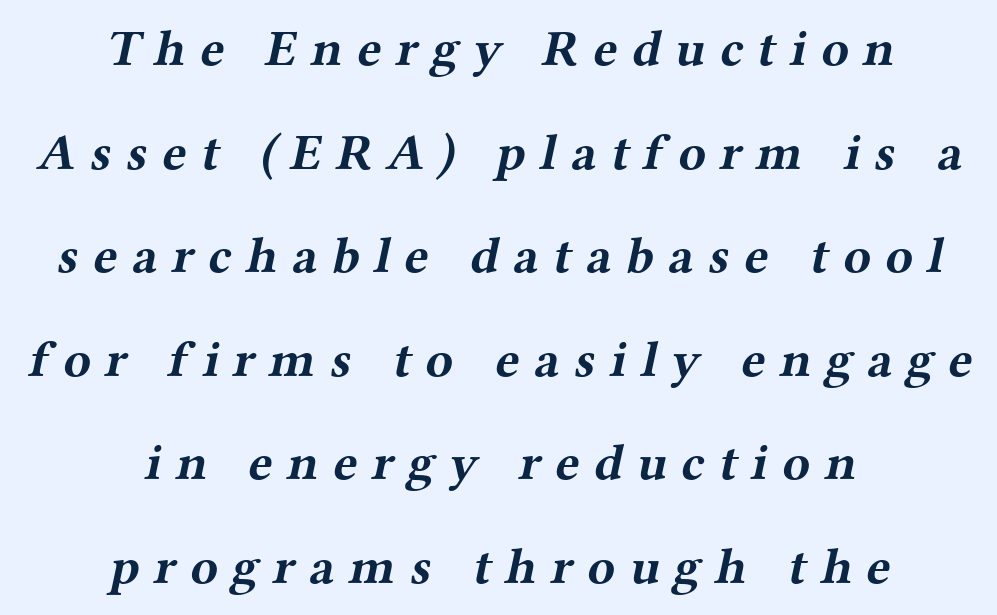
Q: Is the text bold? A: Yes.
Q: Is the typeface a serif or a sans-serif typeface? A: Serif.
Q: Is the text underlined? A: No.
Q: How is the paragraph aligned? A: Centered.
Q: Is the spacing between letters normal or unusually wide? A: Unusually wide.
Q: Is the spacing between lines tight, normal or loose? A: Loose.
Q: Width (condensed, normal, or wide)? A: Wide.
Q: Stroke contrast? A: Medium.
Q: x-height? A: Medium.
Q: Monospaced? A: No.
